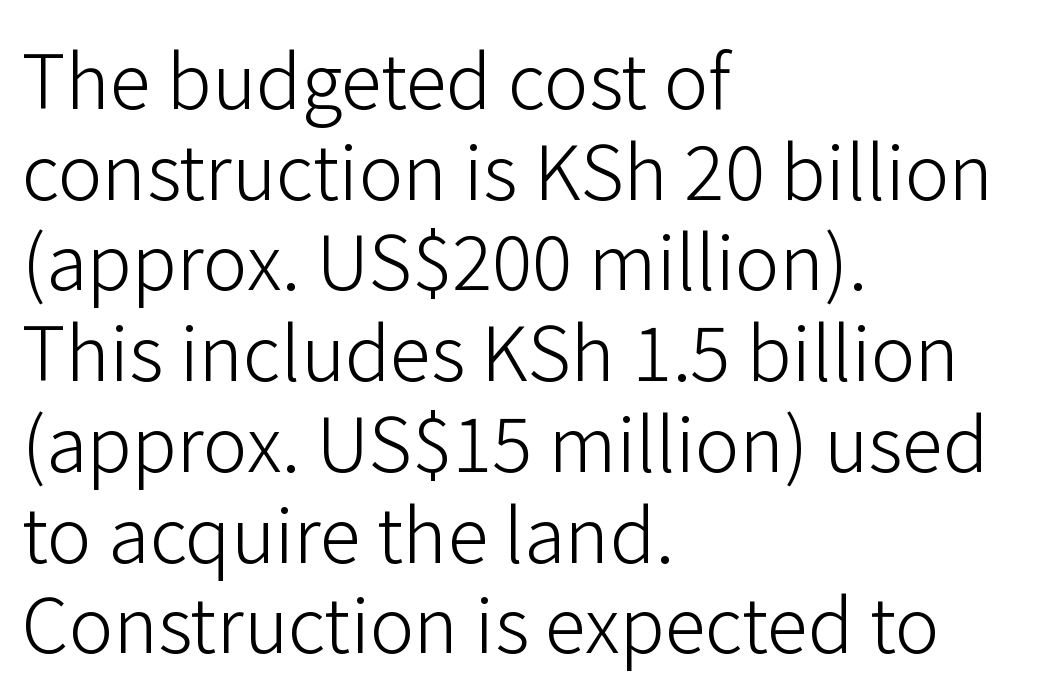
The font family rendered here belongs to the sans-serif group. A classic flush-left, rag-right setting is used for this passage. Unbolded letterforms with no extra heft. The string is rendered with underlining switched off. What stands out about the letter spacing? Nothing — it is the standard amount. Do the characters align in a grid? No, the font is proportional.
